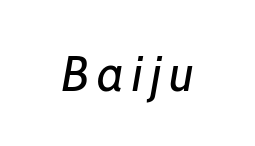
This is not heavy type; no bold has been used. Varying glyph widths throughout — classic text-font behaviour. Plain, unruled lines of type. Rendered with sloped, italic letterforms.
